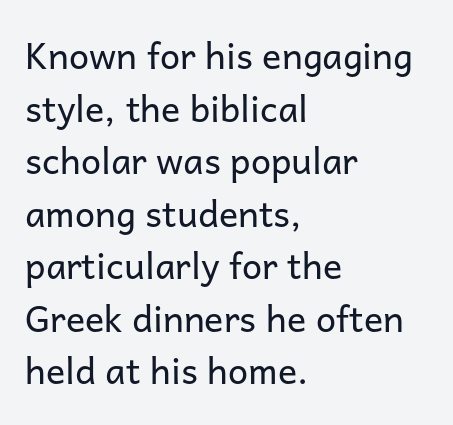
The image shows 36 px regular-weight sans-serif type, upright; set left-aligned, normal line spacing (1.46x), normal letter spacing, not underlined; low stroke contrast and a medium x-height.
